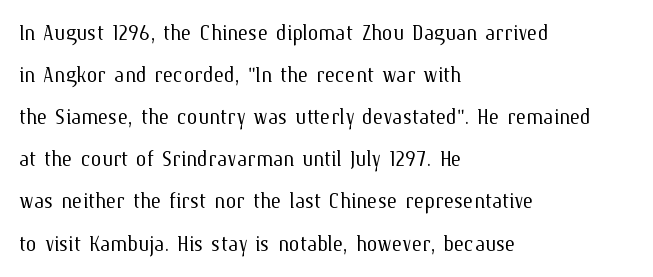
Each new line begins a customary step beneath the previous one. The passage shown is not underscored anywhere. Weight: not bold — regular or lighter. Nope, not italic — everything's standing straight. A classic flush-left, rag-right setting is used for this passage.
